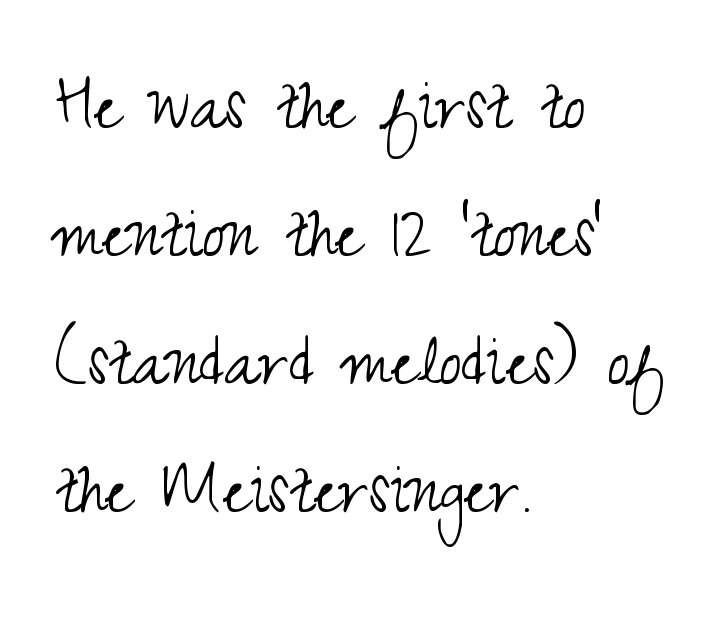
Q: Is the text bold? A: No.
Q: Is the text italic (slanted)? A: No, it is upright.
Q: Is the typeface a serif or a sans-serif typeface? A: Sans-serif.
Q: Is the text underlined? A: No.
Q: How is the paragraph aligned? A: Left-aligned.
Q: Is the spacing between letters normal or unusually wide? A: Normal.
Q: Is the spacing between lines tight, normal or loose? A: Normal.
Q: Width (condensed, normal, or wide)? A: Condensed.
Q: Stroke contrast? A: Medium.
Q: x-height? A: Small.
Q: Monospaced? A: No.
